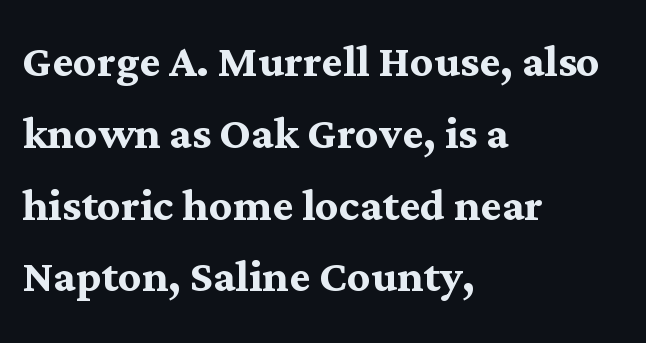
If you drew a line through each stem, it would be perfectly vertical. In terms of weight, the rendering is a true, heavy bold. This rendering features lettering with no underline. How are the letters spaced? Ordinarily, with no added tracking. Is this a fixed-width face? No — the glyphs have proportional, varying widths. The passage is arranged the way most books set body copy — flush left.
